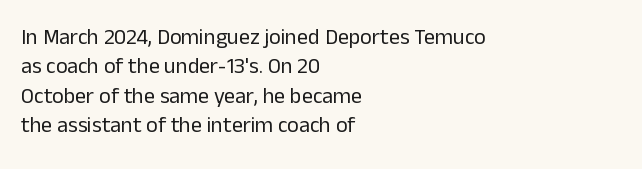
The image shows 22 px text type, upright; set left-aligned, normal line spacing (1.33x), normal letter spacing, not underlined.
